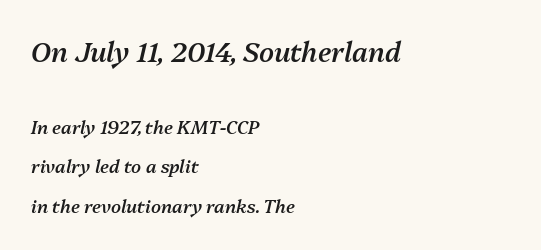
Left-aligned paragraph, ragged on the right. Caption: upper text group enlarged, lower text group reduced. Compared with typical paragraphs, the rows here are farther apart. A bare baseline throughout the passage. Looking at the ascenders, they clearly lean. The tracking reads as untouched default to a designer's eye.
